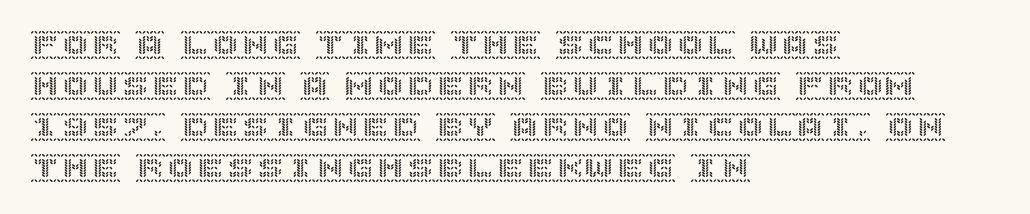
The image shows 30 px text type, upright; set left-aligned, normal line spacing (1.37x), normal letter spacing, not underlined; a large x-height.
